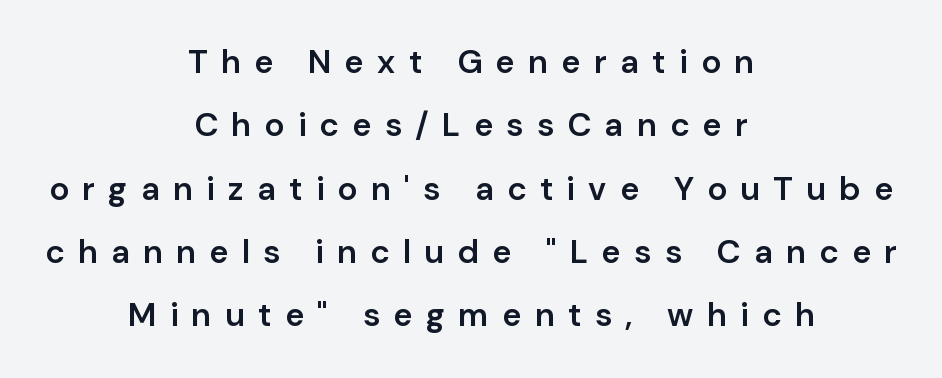
{"serif": "no", "italic": "no", "bold": "semi", "weight": "semibold", "width": "normal", "stroke_contrast": "low", "x_height": "medium", "monospaced": "no", "underline": "no", "align": "center", "line_spacing": "loose", "line_spacing_ratio": 1.92, "letter_spacing": "wide", "letter_spacing_em": 0.4, "glyph_px": 33}
